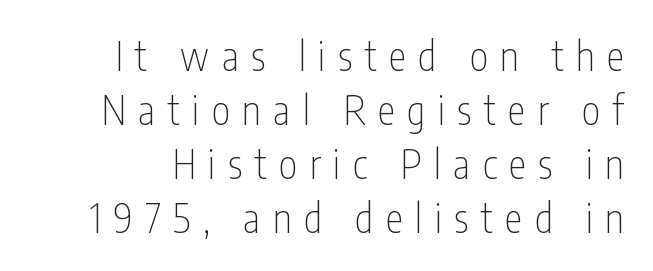
Q: Is the text bold? A: No.
Q: Is the text italic (slanted)? A: No, it is upright.
Q: Is the typeface a serif or a sans-serif typeface? A: Sans-serif.
Q: Is the text underlined? A: No.
Q: Is the spacing between letters normal or unusually wide? A: Unusually wide.
Q: Is the spacing between lines tight, normal or loose? A: Normal.
Q: Width (condensed, normal, or wide)? A: Condensed.
Q: Stroke contrast? A: Low.
Q: x-height? A: Medium.
Q: Monospaced? A: No.
